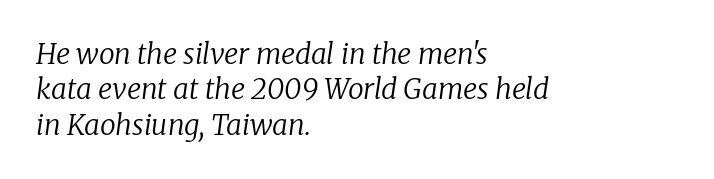
Caption: standard tracking, unaltered. A typesetter would call this leading conventional body-copy spacing. A typesetter would call this proportional, since set widths differ per character. Caption: face not bold, strokes unweighted. This rendering uses left alignment, leaving the right contour irregular. The passage shown is typeset with a serif family.
